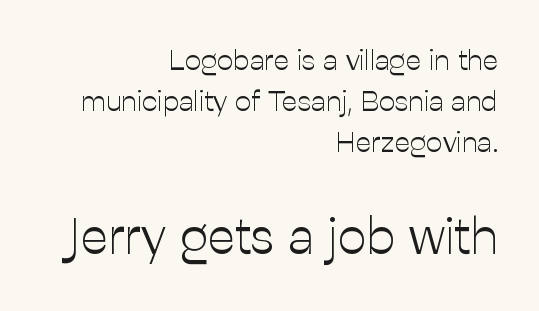
{"serif": "no", "italic": "no", "bold": "no", "weight": "light", "width": "normal", "stroke_contrast": "low", "x_height": "medium", "monospaced": "no", "underline": "no", "align": "right", "line_spacing": "normal", "line_spacing_ratio": 1.41, "letter_spacing": "normal", "letter_spacing_em": 0.0, "larger_block": "second", "size_ratio": 1.76, "glyph_px": 51}
